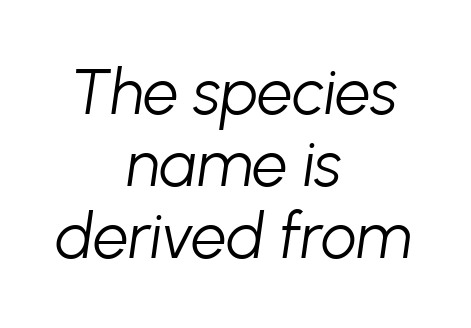
Q: Is the text bold? A: No.
Q: Is the text italic (slanted)? A: Yes, it leans right by about 8 degrees.
Q: Is the text underlined? A: No.
Q: How is the paragraph aligned? A: Centered.
Q: Is the spacing between letters normal or unusually wide? A: Normal.
Q: Is the spacing between lines tight, normal or loose? A: Tight.
Q: Width (condensed, normal, or wide)? A: Normal.
Q: Stroke contrast? A: Low.
Q: x-height? A: Medium.
Q: Monospaced? A: No.
